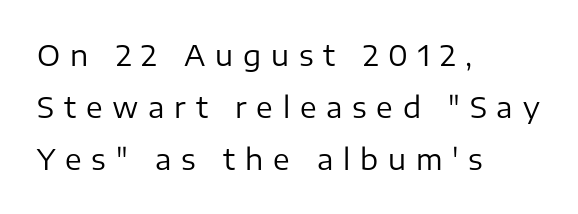
Q: Is the text bold? A: No.
Q: Is the text italic (slanted)? A: No, it is upright.
Q: Is the typeface a serif or a sans-serif typeface? A: Sans-serif.
Q: Is the text underlined? A: No.
Q: How is the paragraph aligned? A: Left-aligned.
Q: Is the spacing between letters normal or unusually wide? A: Unusually wide.
Q: Width (condensed, normal, or wide)? A: Normal.
Q: Stroke contrast? A: Low.
Q: x-height? A: Medium.
Q: Monospaced? A: No.
